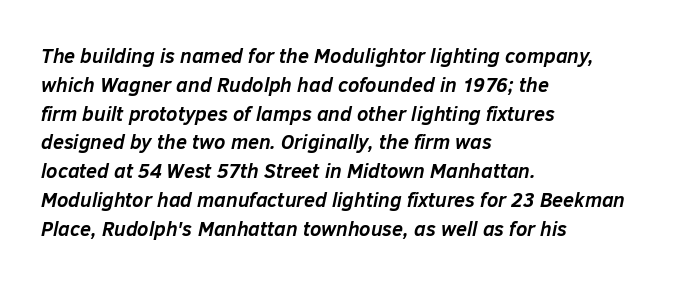
The image shows 20 px bold type, italic (leaning right); set left-aligned, normal line spacing (1.44x), normal letter spacing, not underlined.
